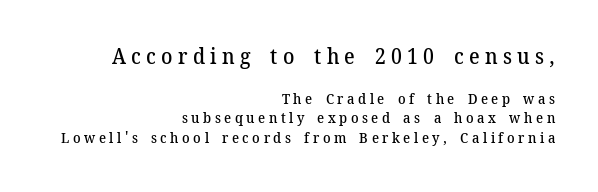
{"italic": "no", "bold": "semi", "underline": "no", "align": "right", "line_spacing": "normal", "line_spacing_ratio": 1.42, "letter_spacing": "wide", "letter_spacing_em": 0.25, "larger_block": "first", "size_ratio": 1.5, "glyph_px": 21}
